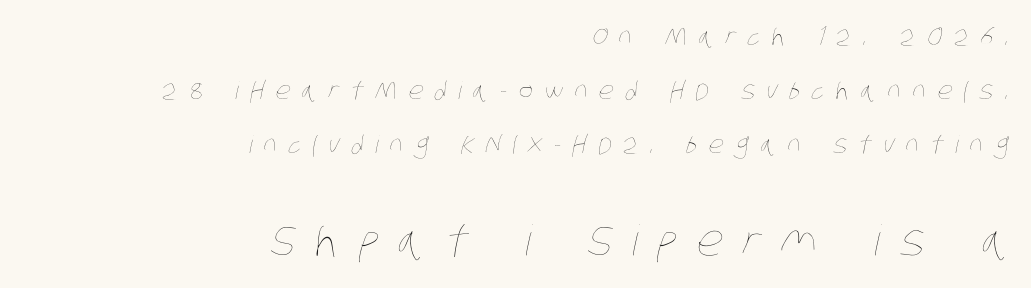
{"bold": "no", "weight": "thin", "width": "condensed", "stroke_contrast": "low", "x_height": "large", "monospaced": "no", "underline": "no", "align": "right", "line_spacing": "loose", "line_spacing_ratio": 2.26, "letter_spacing": "wide", "letter_spacing_em": 0.47, "larger_block": "second", "size_ratio": 1.75, "glyph_px": 42}
